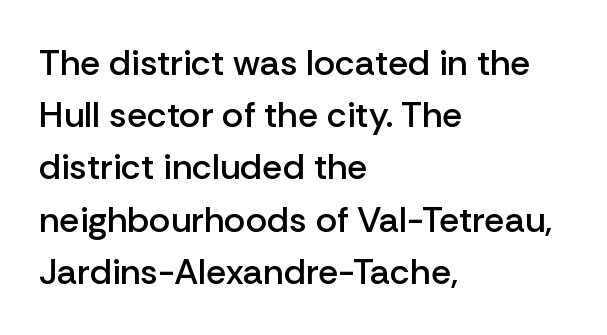
The image shows 36 px semibold sans-serif type, upright; set left-aligned, normal line spacing (1.45x), normal letter spacing, not underlined; low stroke contrast and a medium x-height.
